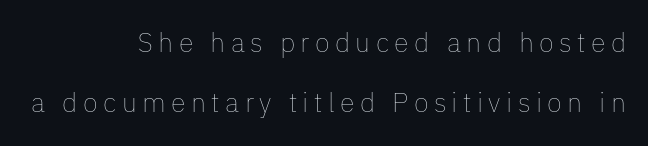
Descenders hang freely into open space. Weight class: somewhere from thin through regular. Line endings align vertically; line beginnings do not. A roman cut, with each character standing at attention. The horizontal fit of the characters is loose and conspicuously gappy.
